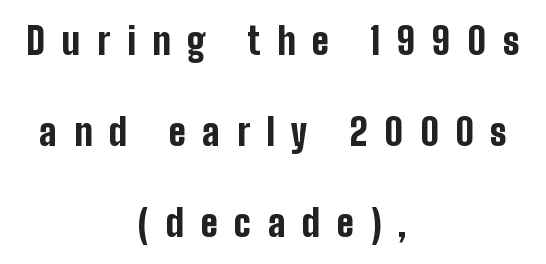
Q: Is the text bold? A: Yes.
Q: Is the text italic (slanted)? A: No, it is upright.
Q: Is the typeface a serif or a sans-serif typeface? A: Sans-serif.
Q: Is the text underlined? A: No.
Q: How is the paragraph aligned? A: Centered.
Q: Is the spacing between letters normal or unusually wide? A: Unusually wide.
Q: Is the spacing between lines tight, normal or loose? A: Loose.
Q: Width (condensed, normal, or wide)? A: Condensed.
Q: Stroke contrast? A: Low.
Q: x-height? A: Medium.
Q: Monospaced? A: No.
